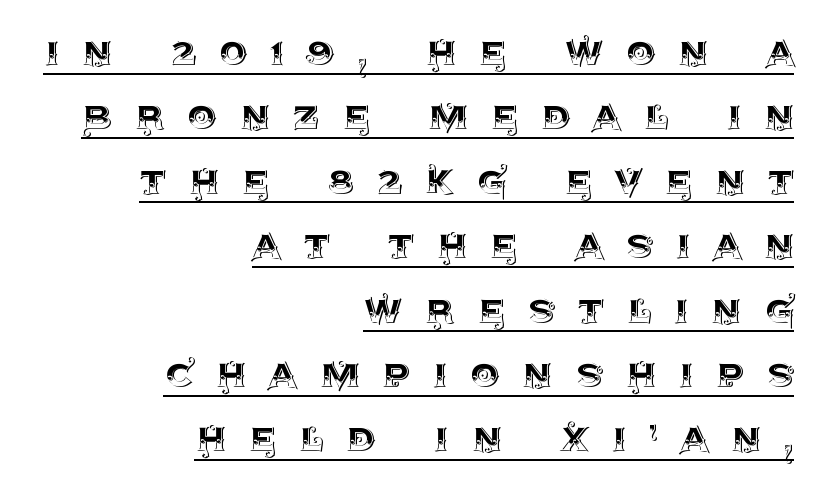
Q: Is the text italic (slanted)? A: No, it is upright.
Q: Is the text underlined? A: Yes.
Q: How is the paragraph aligned? A: Right-aligned.
Q: Is the spacing between letters normal or unusually wide? A: Unusually wide.
Q: Is the spacing between lines tight, normal or loose? A: Normal.
Q: Width (condensed, normal, or wide)? A: Normal.
Q: x-height? A: Large.
Q: Monospaced? A: No.
